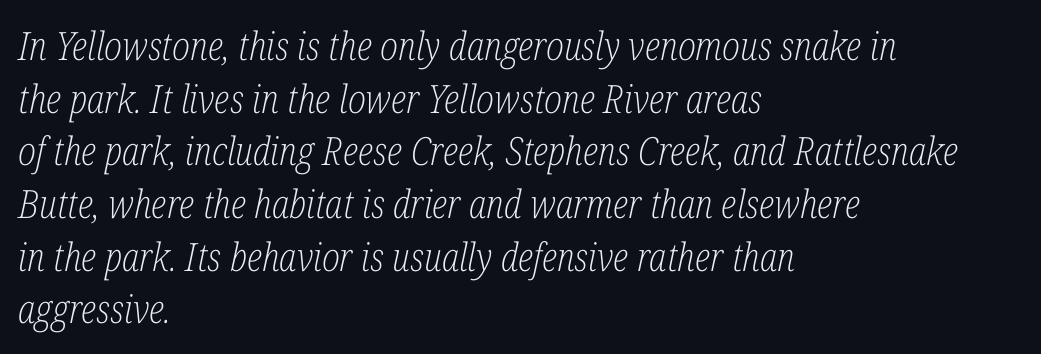
{"serif": "yes", "italic": "yes", "lean": "right", "slant_degrees": 12, "bold": "no", "weight": "light", "width": "condensed", "stroke_contrast": "low", "x_height": "medium", "monospaced": "no", "underline": "no", "align": "left", "line_spacing": "normal", "line_spacing_ratio": 1.35, "letter_spacing": "normal", "letter_spacing_em": 0.0, "glyph_px": 39}
